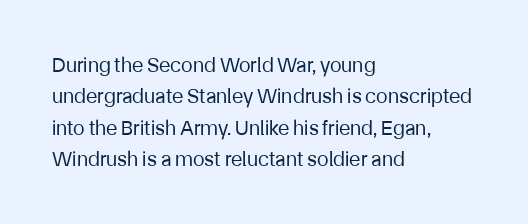
{"italic": "no", "bold": "no", "underline": "no", "align": "left", "line_spacing": "normal", "line_spacing_ratio": 1.49, "letter_spacing": "normal", "letter_spacing_em": 0.0, "glyph_px": 21}
